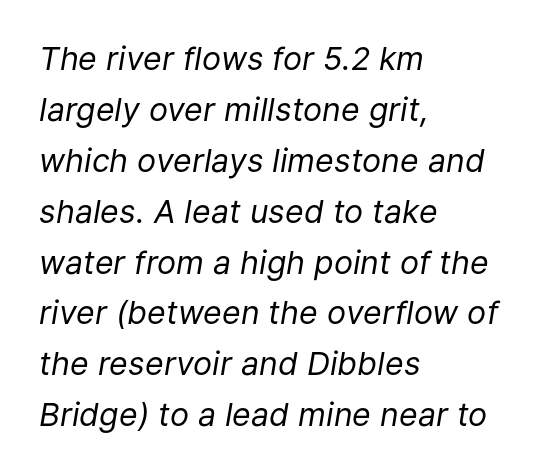
{"italic": "yes", "lean": "right", "slant_degrees": 9, "bold": "no", "weight": "regular", "width": "normal", "stroke_contrast": "low", "x_height": "medium", "monospaced": "no", "underline": "no", "align": "left", "line_spacing": "normal", "line_spacing_ratio": 1.59, "letter_spacing": "normal", "letter_spacing_em": 0.0, "glyph_px": 32}
